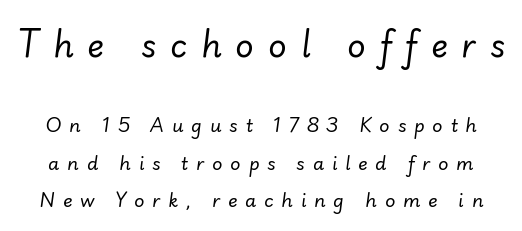
The image shows 32 px regular-weight type, italic (leaning right); set loose line spacing (2.1x), unusually wide letter spacing (+0.43 em), not underlined; the first (top) block is 1.78x larger; low stroke contrast and a small x-height.
